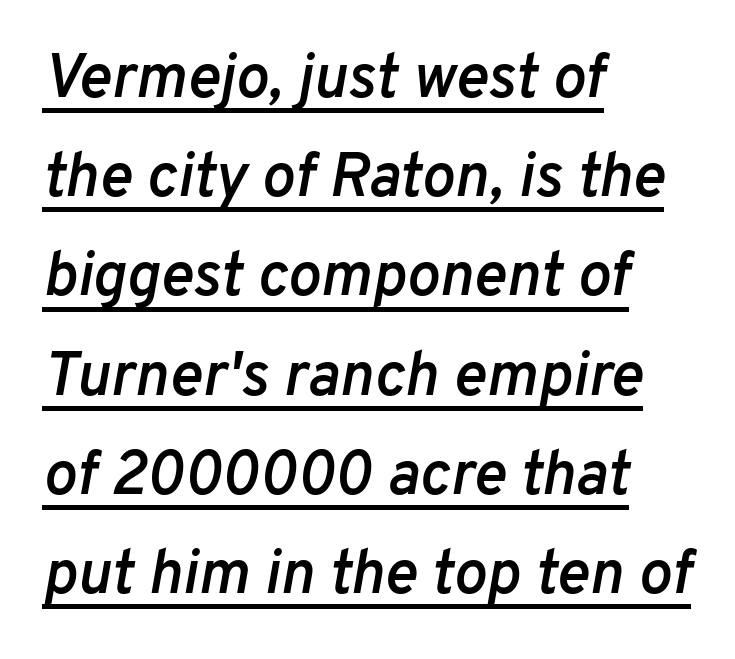
Q: Is the text bold? A: Semi-bold.
Q: Is the text italic (slanted)? A: Yes, it leans right by about 10 degrees.
Q: Is the text underlined? A: Yes.
Q: How is the paragraph aligned? A: Left-aligned.
Q: Is the spacing between letters normal or unusually wide? A: Normal.
Q: Is the spacing between lines tight, normal or loose? A: Normal.
Q: Width (condensed, normal, or wide)? A: Normal.
Q: Stroke contrast? A: Low.
Q: x-height? A: Medium.
Q: Monospaced? A: No.
